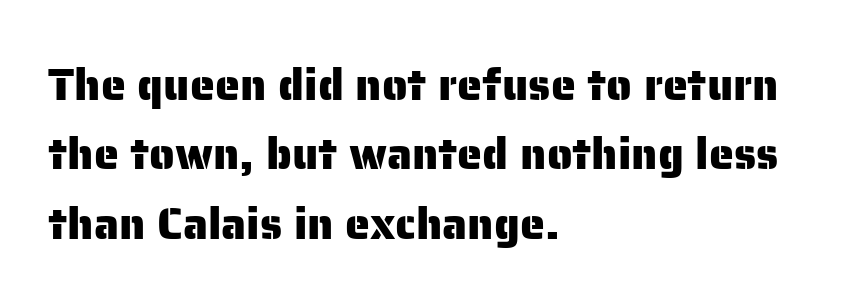
{"serif": "no", "italic": "no", "width": "normal", "stroke_contrast": "low", "x_height": "medium", "monospaced": "no", "underline": "no", "align": "left", "line_spacing": "normal", "line_spacing_ratio": 1.54, "letter_spacing": "normal", "letter_spacing_em": 0.0, "glyph_px": 45}
